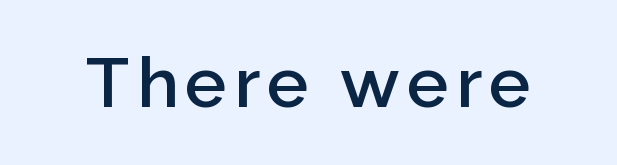
The image shows 70 px semibold sans-serif type, upright; set not underlined; low stroke contrast and a medium x-height.
